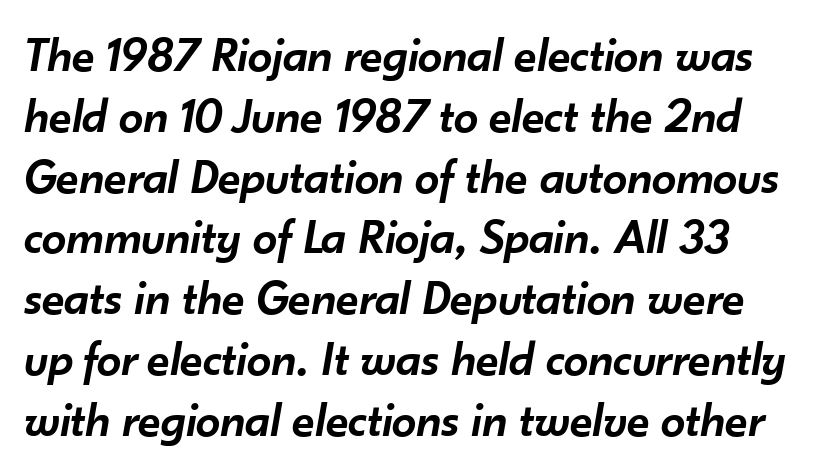
{"italic": "yes", "lean": "right", "slant_degrees": 10, "bold": "semi", "weight": "semibold", "width": "normal", "stroke_contrast": "low", "x_height": "small", "monospaced": "no", "underline": "no", "line_spacing_ratio": 1.24, "letter_spacing": "normal", "letter_spacing_em": 0.0, "glyph_px": 49}
